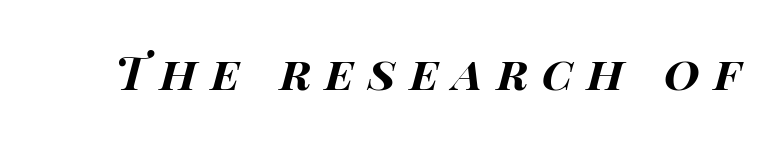
{"italic": "yes", "lean": "right", "slant_degrees": 15, "bold": "yes", "weight": "bold", "width": "wide", "stroke_contrast": "high", "x_height": "large", "monospaced": "no", "underline": "no", "letter_spacing": "wide", "letter_spacing_em": 0.3, "glyph_px": 46}
